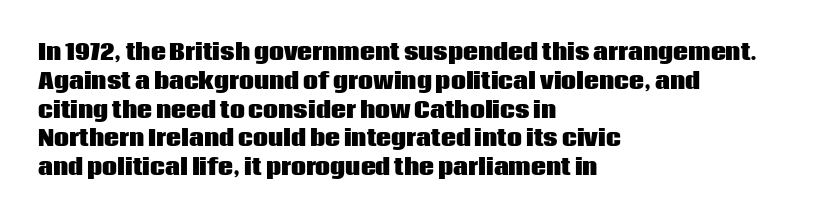
Q: Is the text bold? A: Yes.
Q: Is the text italic (slanted)? A: No, it is upright.
Q: Is the text underlined? A: No.
Q: How is the paragraph aligned? A: Left-aligned.
Q: Is the spacing between letters normal or unusually wide? A: Normal.
Q: Is the spacing between lines tight, normal or loose? A: Normal.
